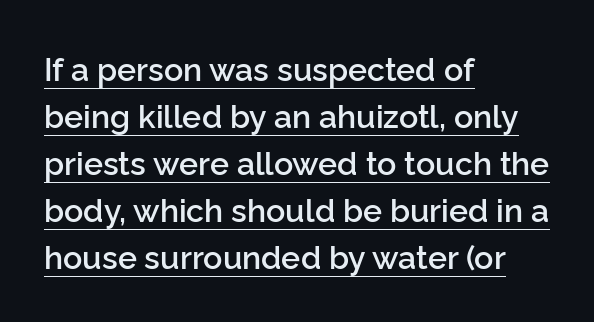
{"serif": "no", "italic": "no", "bold": "semi", "weight": "semibold", "width": "normal", "stroke_contrast": "low", "x_height": "medium", "monospaced": "no", "underline": "yes", "align": "left", "line_spacing": "normal", "line_spacing_ratio": 1.47, "letter_spacing": "normal", "letter_spacing_em": 0.0, "glyph_px": 32}
